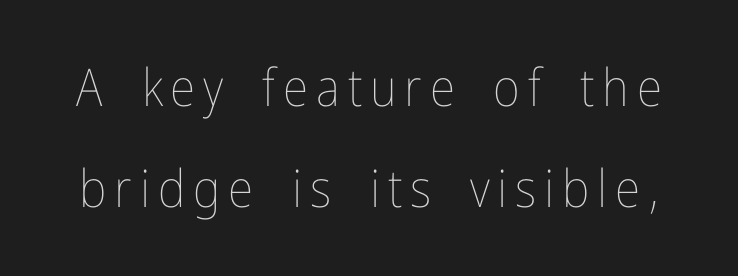
Q: Is the text bold? A: No.
Q: Is the text italic (slanted)? A: No, it is upright.
Q: Is the text underlined? A: No.
Q: Is the spacing between lines tight, normal or loose? A: Loose.
Q: Width (condensed, normal, or wide)? A: Condensed.
Q: Stroke contrast? A: Low.
Q: x-height? A: Medium.
Q: Monospaced? A: No.
